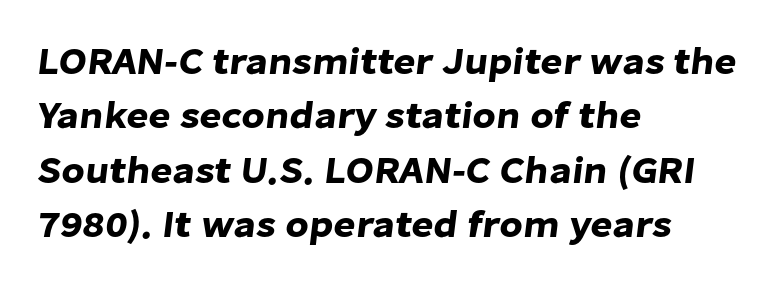
{"serif": "no", "width": "normal", "stroke_contrast": "low", "x_height": "medium", "monospaced": "no", "underline": "no", "align": "left", "line_spacing": "normal", "line_spacing_ratio": 1.43, "letter_spacing": "normal", "letter_spacing_em": 0.0, "glyph_px": 38}
